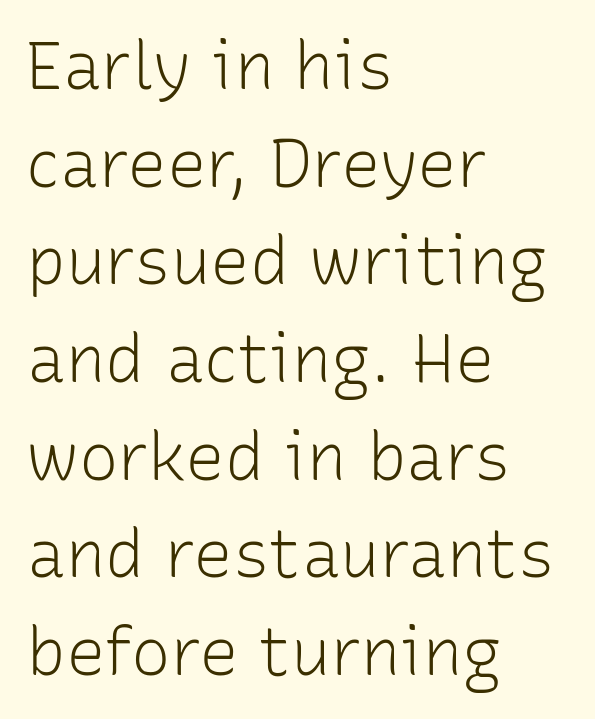
Q: Is the text bold? A: No.
Q: Is the text italic (slanted)? A: No, it is upright.
Q: Is the typeface a serif or a sans-serif typeface? A: Sans-serif.
Q: Is the text underlined? A: No.
Q: How is the paragraph aligned? A: Left-aligned.
Q: Is the spacing between letters normal or unusually wide? A: Normal.
Q: Is the spacing between lines tight, normal or loose? A: Normal.
Q: Width (condensed, normal, or wide)? A: Normal.
Q: Stroke contrast? A: Low.
Q: x-height? A: Medium.
Q: Monospaced? A: No.
